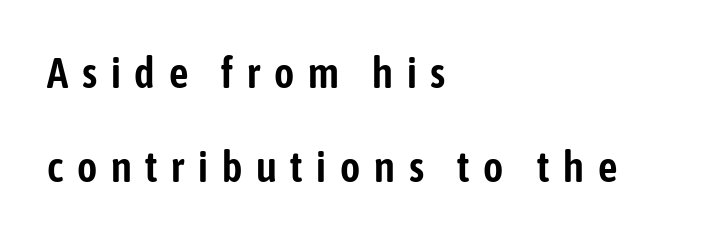
{"serif": "no", "italic": "no", "width": "condensed", "stroke_contrast": "low", "x_height": "medium", "monospaced": "no", "underline": "no", "align": "left", "line_spacing": "loose", "line_spacing_ratio": 2.18, "letter_spacing": "wide", "letter_spacing_em": 0.32, "glyph_px": 43}
